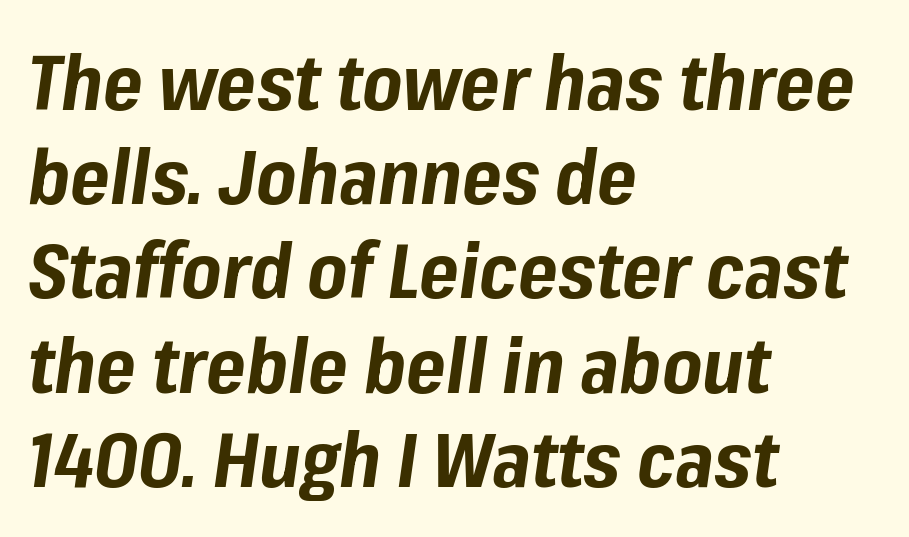
Compared with a centered layout, this one pins lines to the left instead. These lines keep a tight, regular rhythm from letter to letter. How heavy is the stroke? Heavy — this is a bold. Anything drawn beneath the words? Only blank space.
